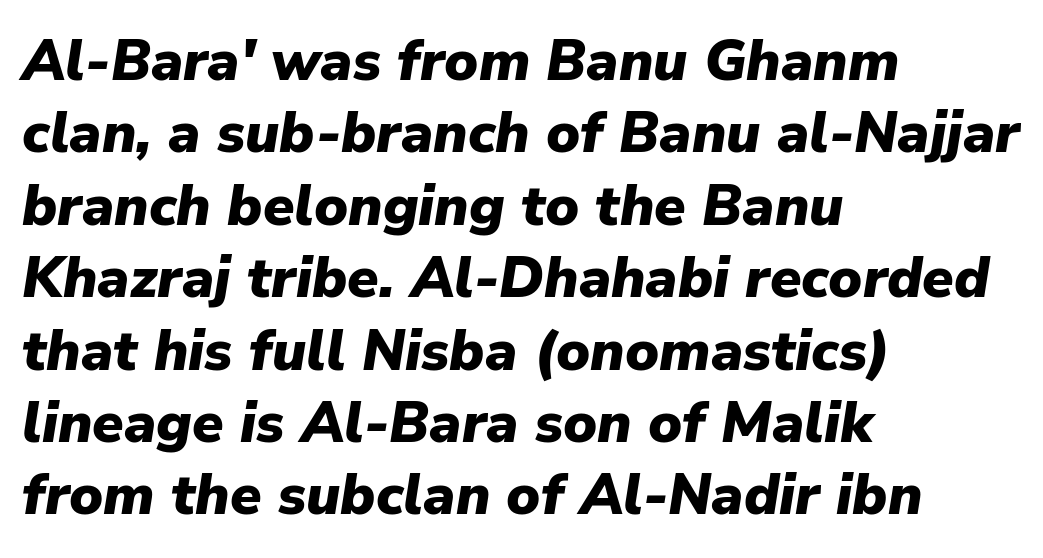
Slanted lettering throughout. This sample has the flowing, uneven cadence of proportional lettering. Baseline-to-baseline distance is the conventional proportion of letter height. Each line starts at the same left margin while the right side varies.
